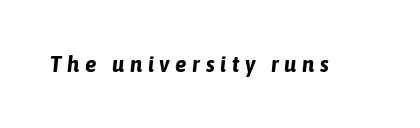
The image shows 23 px bold type, italic (leaning right); set unusually wide letter spacing (+0.25 em), not underlined.
